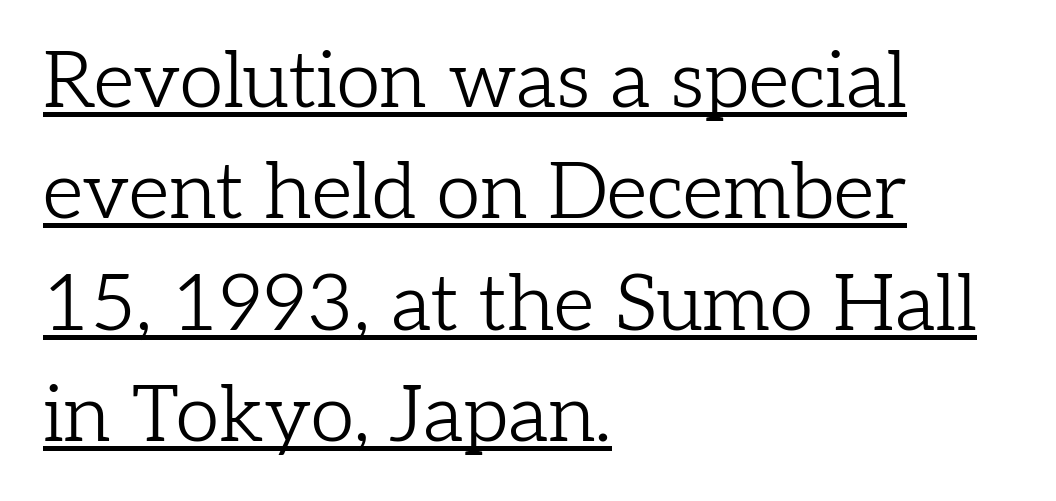
Q: Is the text bold? A: No.
Q: Is the text italic (slanted)? A: No, it is upright.
Q: Is the typeface a serif or a sans-serif typeface? A: Serif.
Q: Is the text underlined? A: Yes.
Q: How is the paragraph aligned? A: Left-aligned.
Q: Is the spacing between letters normal or unusually wide? A: Normal.
Q: Is the spacing between lines tight, normal or loose? A: Normal.
Q: Width (condensed, normal, or wide)? A: Normal.
Q: Stroke contrast? A: Low.
Q: x-height? A: Medium.
Q: Monospaced? A: No.
